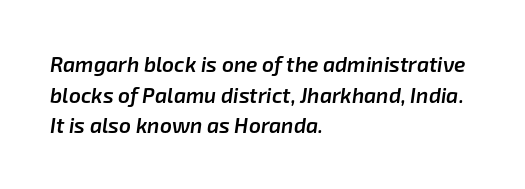
{"italic": "yes", "lean": "right", "slant_degrees": 8, "bold": "semi", "underline": "no", "align": "left", "line_spacing": "normal", "line_spacing_ratio": 1.46, "letter_spacing": "normal", "letter_spacing_em": 0.0, "glyph_px": 21}
